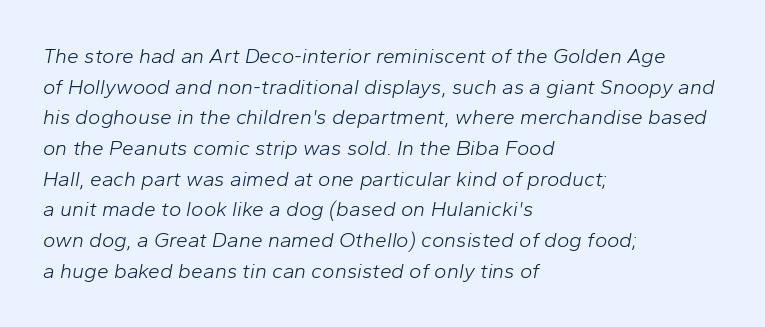
{"italic": "yes", "lean": "right", "slant_degrees": 10, "bold": "no", "underline": "no", "align": "left", "line_spacing": "normal", "line_spacing_ratio": 1.46, "letter_spacing": "normal", "letter_spacing_em": 0.0, "glyph_px": 21}
